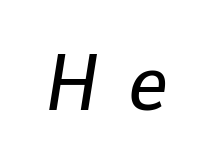
The specimen reads as italic at a glance. The rendering uses natural spacing where letterforms have individual widths. Type without underlining. The letterforms stand isolated, each surrounded by extra space.
